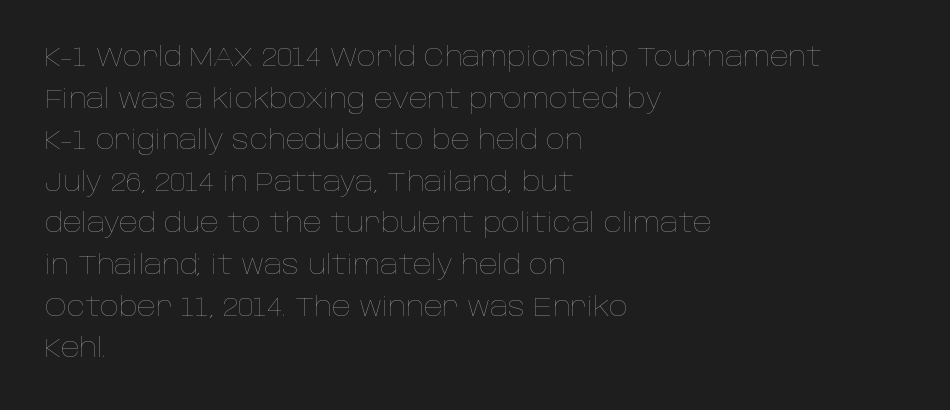
The image shows 26 px text type, upright; set left-aligned, normal line spacing (1.6x), normal letter spacing, not underlined.
